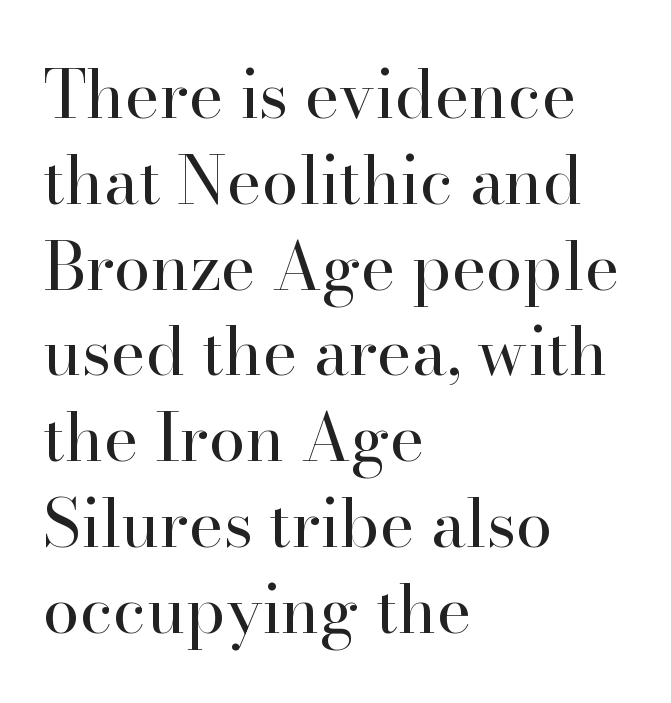
Q: Is the text bold? A: No.
Q: Is the text italic (slanted)? A: No, it is upright.
Q: Is the typeface a serif or a sans-serif typeface? A: Serif.
Q: Is the text underlined? A: No.
Q: How is the paragraph aligned? A: Left-aligned.
Q: Is the spacing between letters normal or unusually wide? A: Normal.
Q: Is the spacing between lines tight, normal or loose? A: Normal.
Q: Width (condensed, normal, or wide)? A: Normal.
Q: Stroke contrast? A: High.
Q: x-height? A: Small.
Q: Monospaced? A: No.
